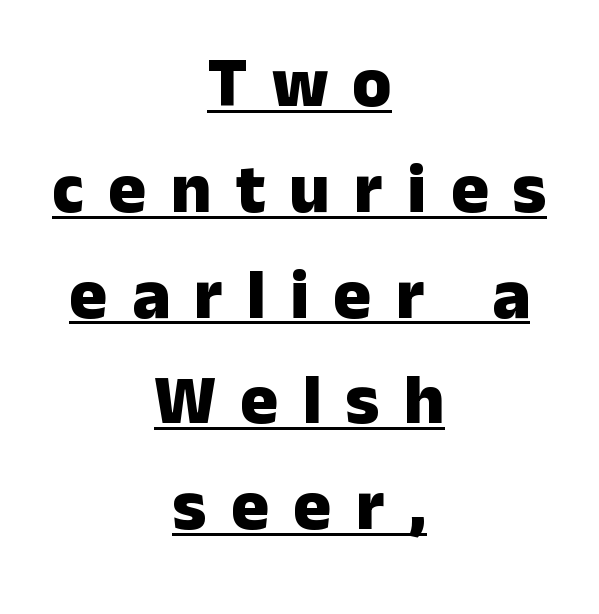
Q: Is the text bold? A: Yes.
Q: Is the text italic (slanted)? A: No, it is upright.
Q: Is the typeface a serif or a sans-serif typeface? A: Sans-serif.
Q: Is the text underlined? A: Yes.
Q: How is the paragraph aligned? A: Centered.
Q: Is the spacing between letters normal or unusually wide? A: Unusually wide.
Q: Is the spacing between lines tight, normal or loose? A: Normal.
Q: Width (condensed, normal, or wide)? A: Normal.
Q: Stroke contrast? A: Low.
Q: x-height? A: Medium.
Q: Monospaced? A: No.
